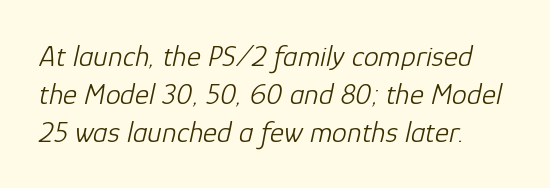
The image shows 30 px light type, italic (leaning right); set normal line spacing (1.26x), normal letter spacing, not underlined; low stroke contrast and a medium x-height.
